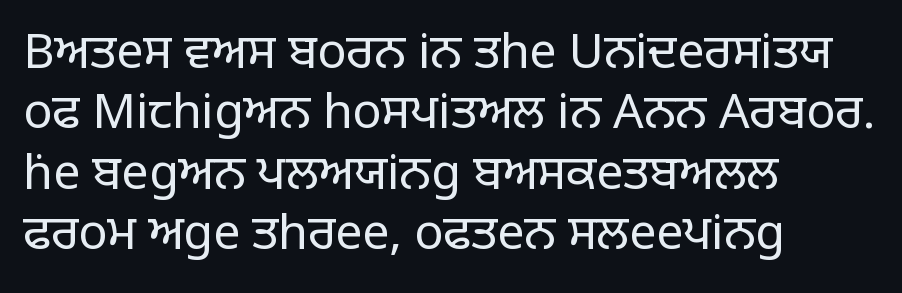
The image shows 48 px regular-weight sans-serif type, upright; set left-aligned, normal line spacing (1.26x), normal letter spacing, not underlined; low stroke contrast and a large x-height.
